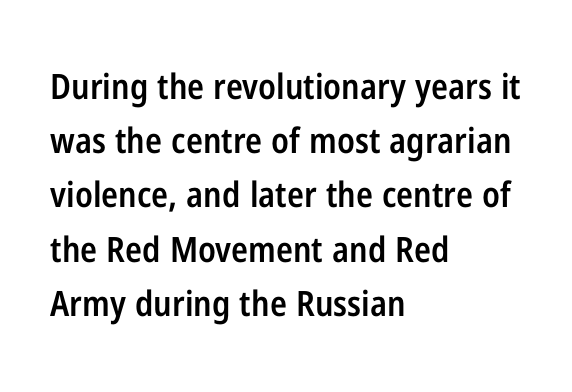
Rows of type keep a routine distance in the vertical direction. A typesetter would call this proportional, since set widths differ per character. Posture: upright roman. Rule under the text: the space is simply empty. Casual observation: everything's shoved over to the left. Serif or sans? Sans — the stroke terminals are bare.
